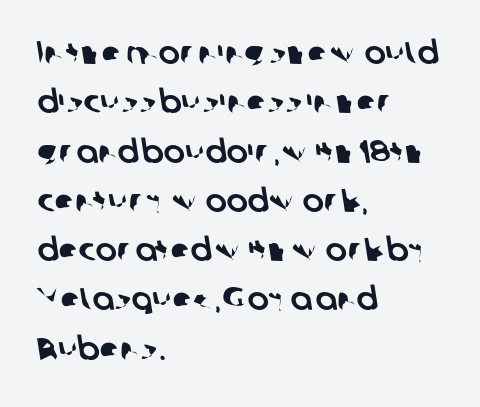
Q: Is the typeface a serif or a sans-serif typeface? A: Sans-serif.
Q: Is the text underlined? A: No.
Q: How is the paragraph aligned? A: Left-aligned.
Q: Is the spacing between letters normal or unusually wide? A: Normal.
Q: Is the spacing between lines tight, normal or loose? A: Normal.
Q: Width (condensed, normal, or wide)? A: Normal.
Q: Stroke contrast? A: Low.
Q: x-height? A: Medium.
Q: Monospaced? A: No.
